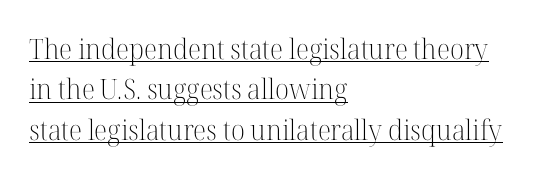
{"serif": "yes", "italic": "no", "bold": "no", "weight": "light", "width": "normal", "stroke_contrast": "high", "x_height": "medium", "monospaced": "no", "underline": "yes", "align": "left", "line_spacing": "normal", "line_spacing_ratio": 1.44, "letter_spacing": "normal", "letter_spacing_em": 0.0, "glyph_px": 28}
